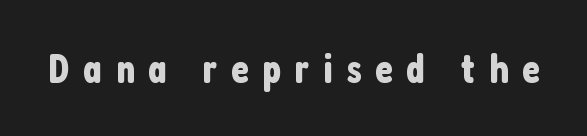
Observe the wide spacing: letters keep a clear distance from each other. No italicization has been applied; the sample stays upright. Font category for this specimen: sans-serif. The rendering uses natural spacing where letterforms have individual widths. The string is rendered with underlining switched off.
